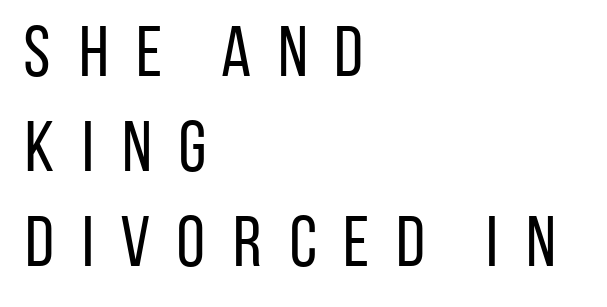
Q: Is the text bold? A: No.
Q: Is the text italic (slanted)? A: No, it is upright.
Q: Is the typeface a serif or a sans-serif typeface? A: Sans-serif.
Q: Is the text underlined? A: No.
Q: How is the paragraph aligned? A: Left-aligned.
Q: Is the spacing between letters normal or unusually wide? A: Unusually wide.
Q: Is the spacing between lines tight, normal or loose? A: Normal.
Q: Width (condensed, normal, or wide)? A: Condensed.
Q: Stroke contrast? A: Low.
Q: x-height? A: Large.
Q: Monospaced? A: No.
